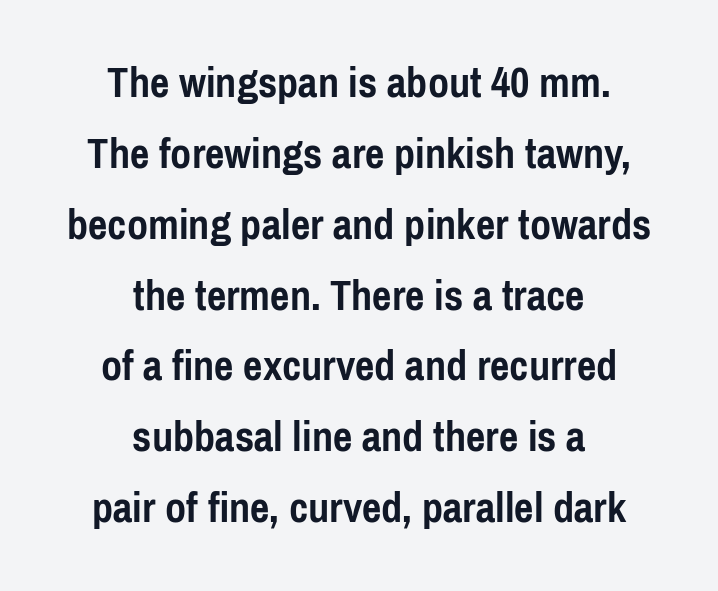
Upright lettering throughout. Short note: letters normally spaced. The text was rendered using a sans face with plain stroke endings. Spacing verdict: proportional, widths tailored to each character. What's the leading like? Ordinary, nothing unusual. Line starts and ends both wander, symmetrically.
